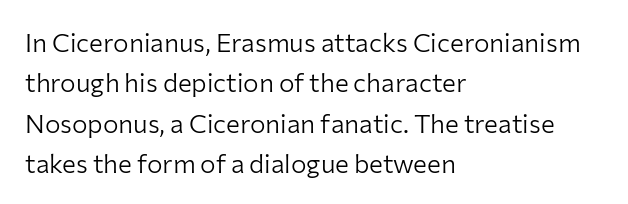
The image shows 26 px text type, upright; set left-aligned, normal line spacing (1.55x), normal letter spacing, not underlined.
